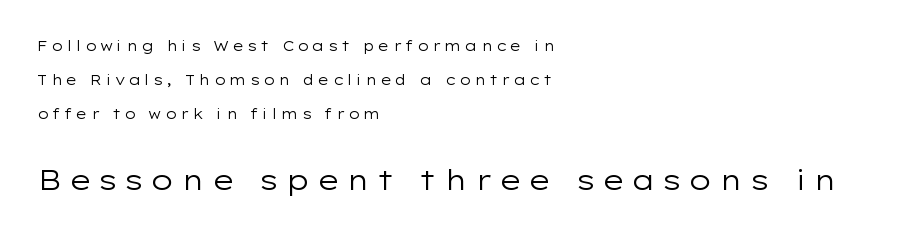
{"serif": "no", "italic": "no", "bold": "no", "weight": "regular", "width": "wide", "stroke_contrast": "low", "x_height": "medium", "monospaced": "no", "underline": "no", "align": "left", "line_spacing": "loose", "line_spacing_ratio": 2.44, "letter_spacing": "wide", "letter_spacing_em": 0.23, "larger_block": "second", "size_ratio": 2.0, "glyph_px": 28}
